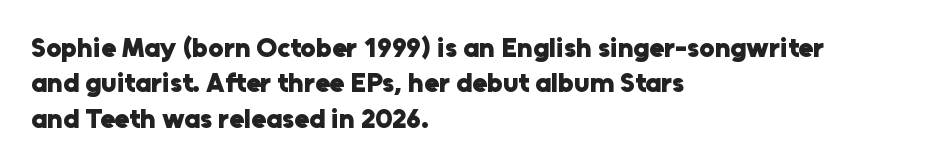
The image shows 27 px bold type, upright; set left-aligned, normal line spacing (1.31x), normal letter spacing, not underlined.
